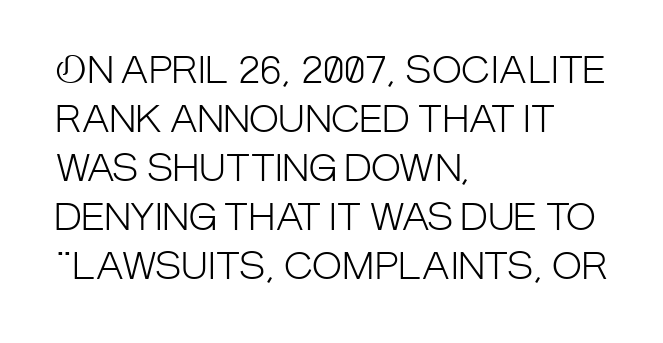
Q: Is the text bold? A: No.
Q: Is the text italic (slanted)? A: No, it is upright.
Q: Is the typeface a serif or a sans-serif typeface? A: Sans-serif.
Q: Is the text underlined? A: No.
Q: How is the paragraph aligned? A: Left-aligned.
Q: Is the spacing between letters normal or unusually wide? A: Normal.
Q: Is the spacing between lines tight, normal or loose? A: Normal.
Q: Width (condensed, normal, or wide)? A: Condensed.
Q: Stroke contrast? A: Low.
Q: x-height? A: Large.
Q: Monospaced? A: No.
